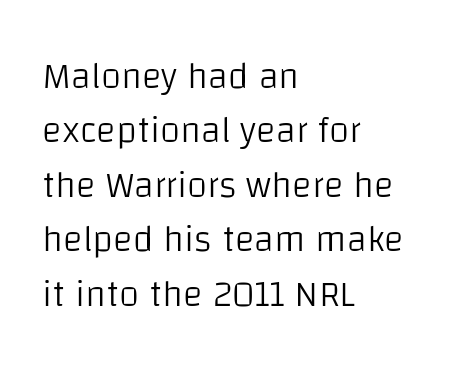
{"serif": "no", "italic": "no", "bold": "no", "weight": "light", "width": "normal", "stroke_contrast": "low", "x_height": "large", "monospaced": "no", "underline": "no", "align": "left", "line_spacing": "normal", "line_spacing_ratio": 1.47, "letter_spacing": "normal", "letter_spacing_em": 0.0, "glyph_px": 37}
